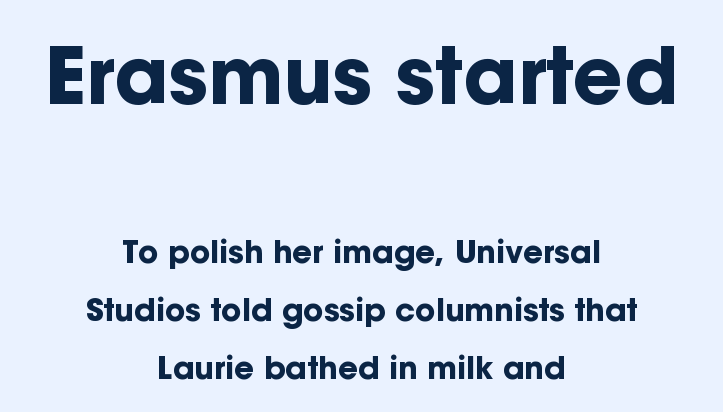
The image shows 78 px bold sans-serif type, upright; set centered, line spacing 1.86x, normal letter spacing, not underlined; the first (top) block is 2.52x larger; low stroke contrast and a medium x-height.
